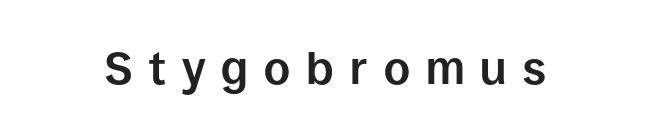
Glance below the letters and you will spot only blank space. Do the characters align in a grid? No, the font is proportional. Display-style spreading of the glyphs; the letterfit is very open. Classification — sans serif. Style check: upright.
